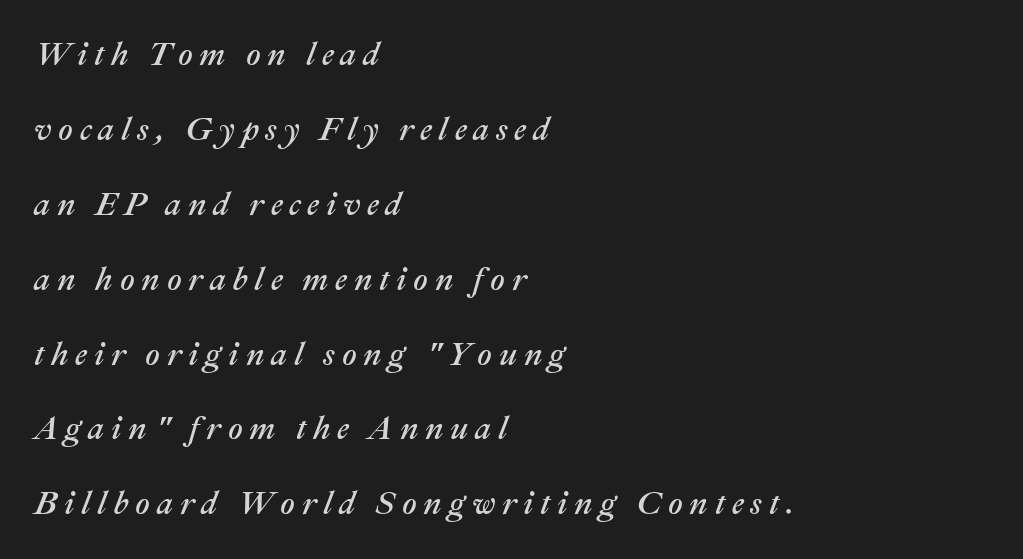
Q: Is the text italic (slanted)? A: Yes, it leans right by about 22 degrees.
Q: Is the text underlined? A: No.
Q: How is the paragraph aligned? A: Left-aligned.
Q: Is the spacing between letters normal or unusually wide? A: Unusually wide.
Q: Is the spacing between lines tight, normal or loose? A: Loose.
Q: Width (condensed, normal, or wide)? A: Normal.
Q: Stroke contrast? A: Medium.
Q: x-height? A: Medium.
Q: Monospaced? A: No.
